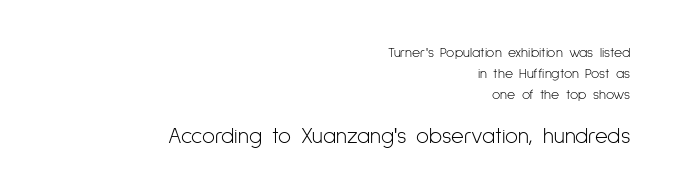
{"italic": "no", "bold": "no", "underline": "no", "align": "right", "line_spacing": "normal", "line_spacing_ratio": 1.49, "letter_spacing": "normal", "letter_spacing_em": 0.0, "larger_block": "second", "size_ratio": 1.57, "glyph_px": 22}
